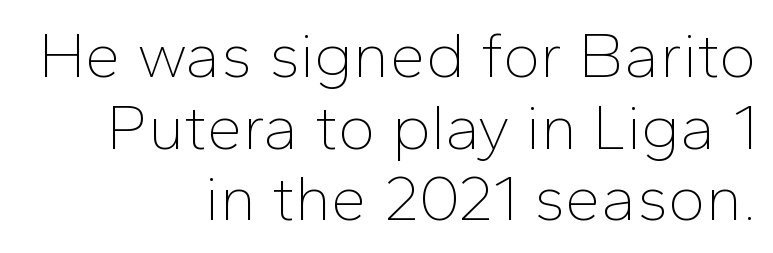
The image shows 64 px thin sans-serif type, upright; set right-aligned, tight line spacing (1.12x), normal letter spacing, not underlined; low stroke contrast and a medium x-height.
